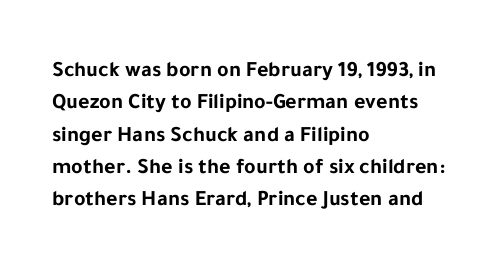
Q: Is the text bold? A: Yes.
Q: Is the text italic (slanted)? A: No, it is upright.
Q: Is the text underlined? A: No.
Q: How is the paragraph aligned? A: Left-aligned.
Q: Is the spacing between letters normal or unusually wide? A: Normal.
Q: Is the spacing between lines tight, normal or loose? A: Normal.
